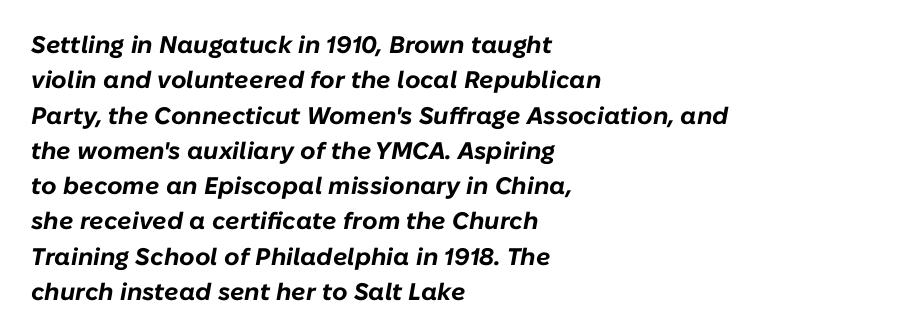
Q: Is the text bold? A: Yes.
Q: Is the text italic (slanted)? A: Yes, it leans right by about 10 degrees.
Q: Is the text underlined? A: No.
Q: How is the paragraph aligned? A: Left-aligned.
Q: Is the spacing between letters normal or unusually wide? A: Normal.
Q: Is the spacing between lines tight, normal or loose? A: Normal.
